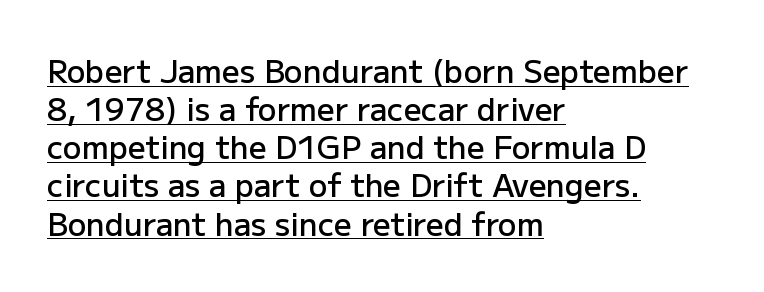
The image shows 31 px semibold sans-serif type, upright; set left-aligned, line spacing 1.23x, normal letter spacing, underlined; low stroke contrast and a medium x-height.
